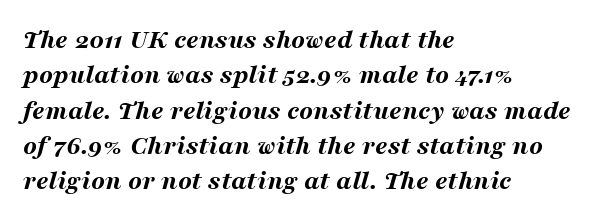
{"italic": "yes", "lean": "right", "slant_degrees": 16, "bold": "yes", "weight": "bold", "width": "wide", "stroke_contrast": "medium", "x_height": "medium", "monospaced": "no", "underline": "no", "align": "left", "line_spacing": "normal", "line_spacing_ratio": 1.26, "letter_spacing": "normal", "letter_spacing_em": 0.0, "glyph_px": 28}
